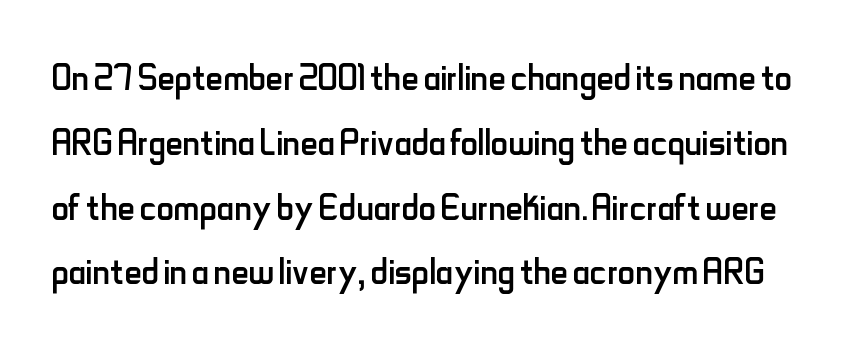
Unlike italic type, these characters show no tilt at all. Do the characters align in a grid? No, the font is proportional. Is there much room between lines? A standard amount, neither cramped nor airy. Descenders hang freely into open space. The face used here is rendered with its standard letterfit.
